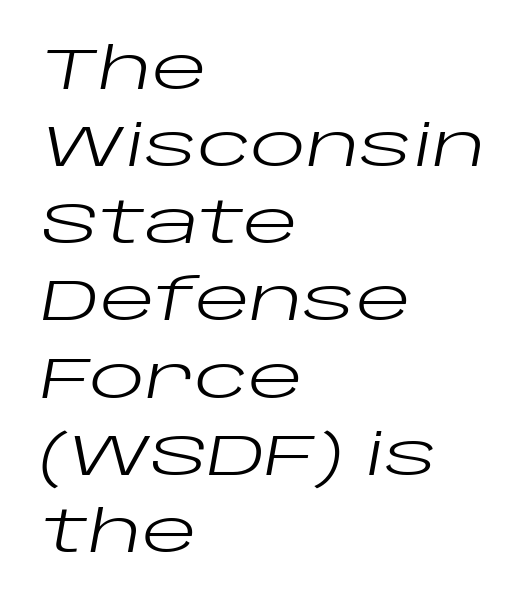
{"italic": "yes", "lean": "right", "slant_degrees": 10, "bold": "no", "weight": "regular", "width": "wide", "stroke_contrast": "low", "x_height": "large", "monospaced": "no", "underline": "no", "align": "left", "line_spacing": "normal", "line_spacing_ratio": 1.33, "letter_spacing": "normal", "letter_spacing_em": 0.0, "glyph_px": 58}
